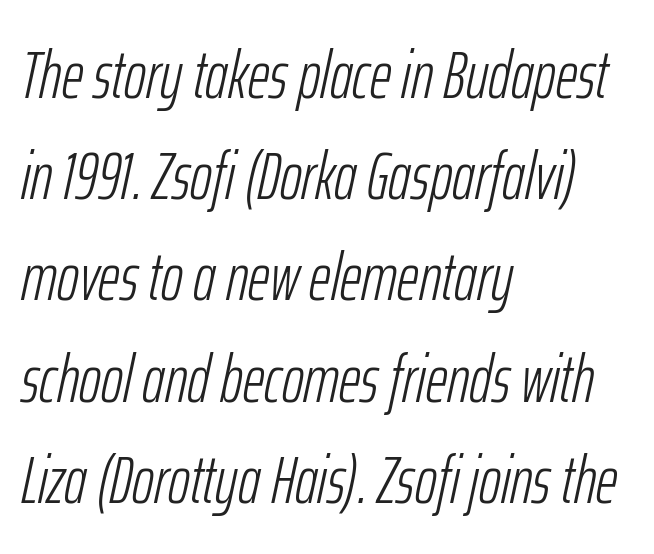
{"italic": "yes", "lean": "right", "slant_degrees": 12, "bold": "no", "weight": "light", "width": "condensed", "stroke_contrast": "low", "x_height": "medium", "monospaced": "no", "underline": "no", "align": "left", "line_spacing": "normal", "line_spacing_ratio": 1.51, "letter_spacing": "normal", "letter_spacing_em": 0.0, "glyph_px": 67}
